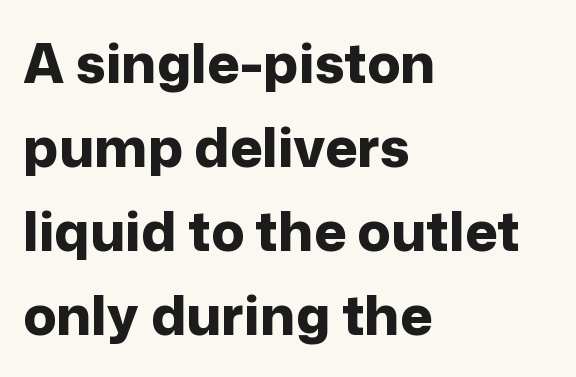
{"serif": "no", "italic": "no", "bold": "yes", "weight": "bold", "width": "normal", "stroke_contrast": "low", "x_height": "medium", "monospaced": "no", "underline": "no", "align": "left", "line_spacing": "normal", "line_spacing_ratio": 1.53, "letter_spacing": "normal", "letter_spacing_em": 0.0, "glyph_px": 55}
